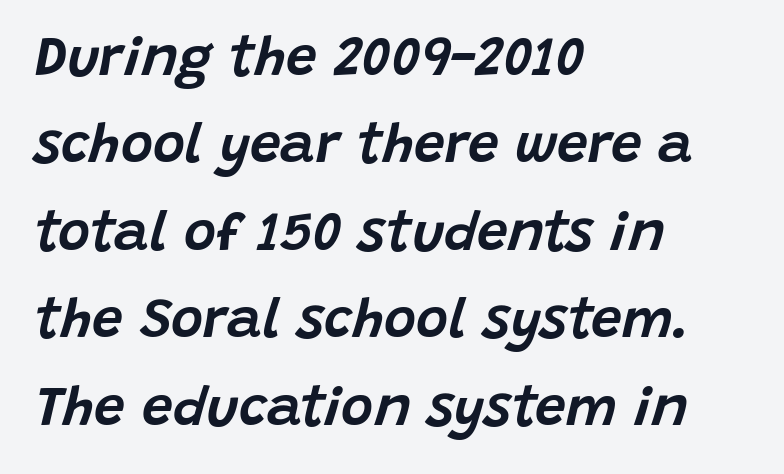
{"italic": "yes", "lean": "right", "slant_degrees": 15, "width": "normal", "stroke_contrast": "low", "x_height": "large", "monospaced": "no", "underline": "no", "align": "left", "line_spacing": "normal", "line_spacing_ratio": 1.59, "letter_spacing": "normal", "letter_spacing_em": 0.0, "glyph_px": 55}
